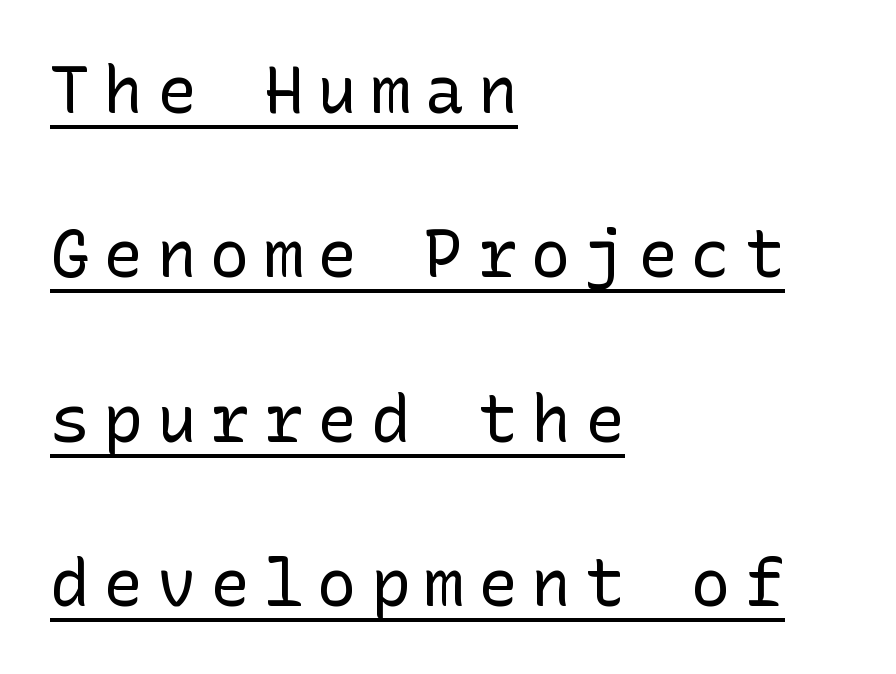
The image shows 66 px regular-weight sans-serif type, upright; set left-aligned, loose line spacing (2.49x), unusually wide letter spacing (+0.21 em), underlined; low stroke contrast and a medium x-height.
